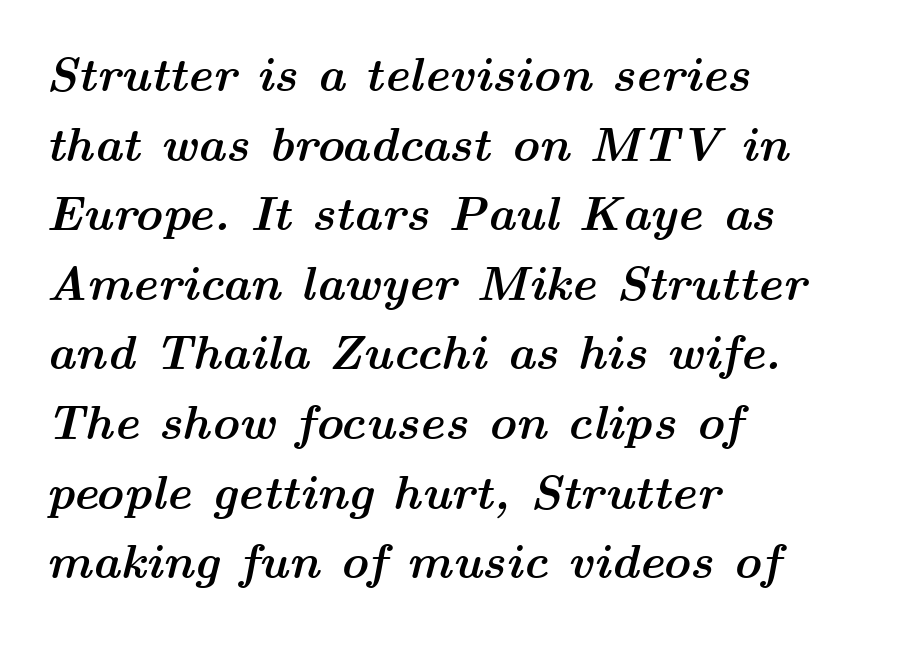
Students, note that the glyphs here touch the page at normal intervals. How heavy is the stroke? Heavy — this is a bold. The strip under each line holds only bare page. All the whitespace from short lines collects on the right.
